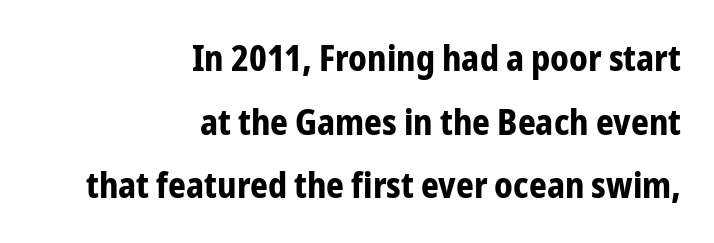
The image shows 35 px bold, condensed sans-serif type, upright; set right-aligned, line spacing 1.82x, normal letter spacing, not underlined; low stroke contrast and a medium x-height.
